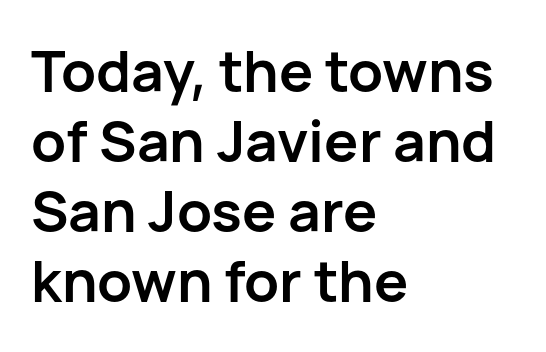
The image shows 57 px semibold sans-serif type, upright; set left-aligned, line spacing 1.23x, normal letter spacing, not underlined; low stroke contrast and a medium x-height.
